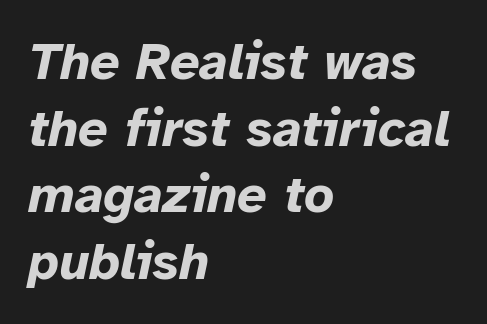
The image shows 52 px bold type, italic (leaning right); set left-aligned, normal line spacing (1.28x), normal letter spacing, not underlined; low stroke contrast and a medium x-height.
